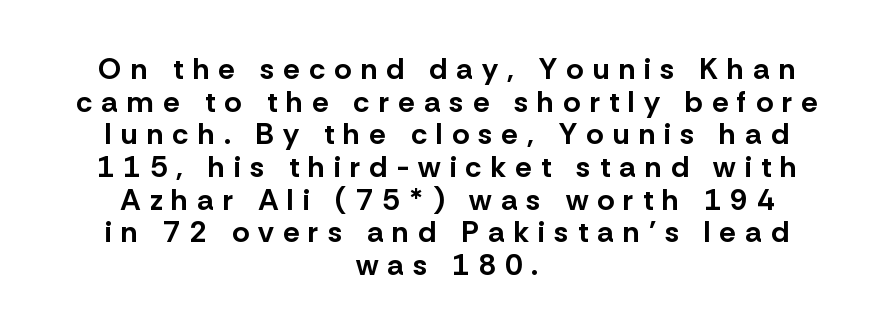
Every row of glyphs is offset so its center matches the block's center. Letter spacing: wide. I'd describe the lettering as bold — thick and assertive. The gap between lines stays unmarked. This is sans-serif lettering, the kind often seen on screens and signage.
